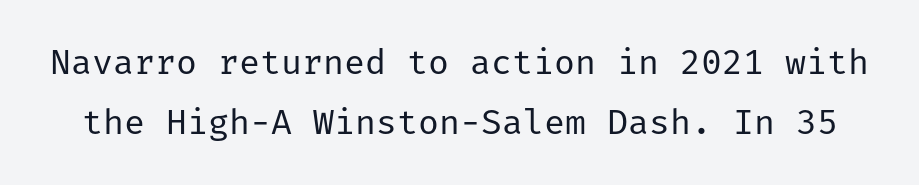
{"serif": "no", "italic": "no", "bold": "no", "weight": "regular", "width": "normal", "stroke_contrast": "low", "x_height": "medium", "underline": "no", "line_spacing_ratio": 1.71, "letter_spacing": "normal", "letter_spacing_em": 0.0, "glyph_px": 35}
